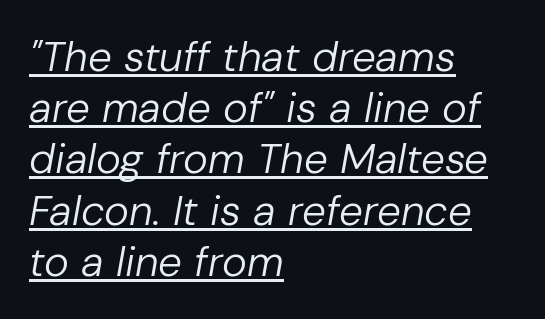
The image shows 42 px regular-weight type, italic (leaning right); set left-aligned, line spacing 1.22x, normal letter spacing, underlined; low stroke contrast and a medium x-height.
